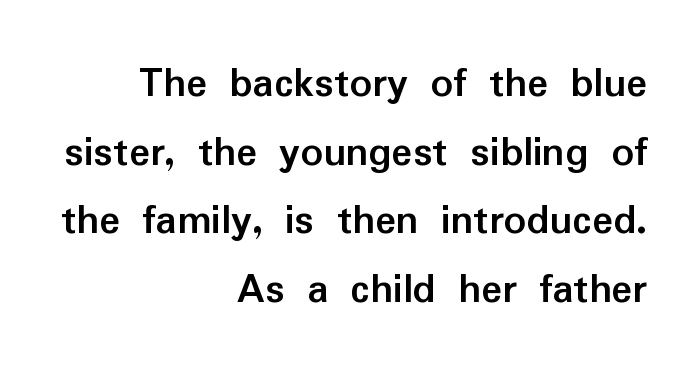
The image shows 44 px semibold sans-serif type, upright; set right-aligned, normal line spacing (1.56x), normal letter spacing, not underlined; low stroke contrast and a medium x-height.
